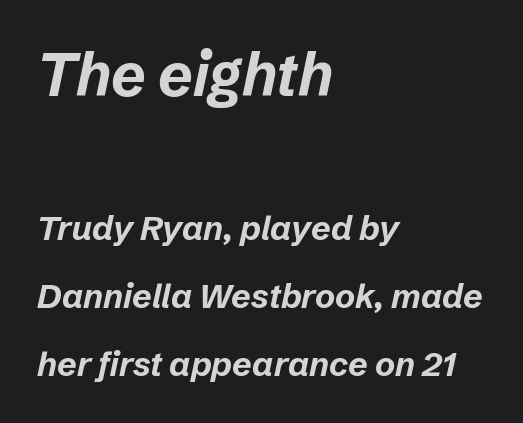
The image shows 60 px bold type, italic (leaning right); set left-aligned, loose line spacing (2.01x), normal letter spacing, not underlined; the first (top) block is 1.76x larger; low stroke contrast and a medium x-height.
